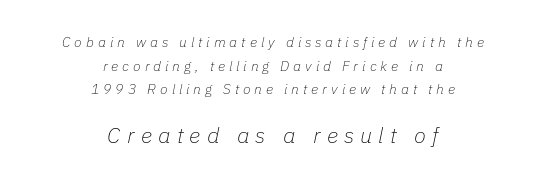
Q: Is the text bold? A: No.
Q: Is the text italic (slanted)? A: Yes, it leans right by about 11 degrees.
Q: Is the text underlined? A: No.
Q: How is the paragraph aligned? A: Centered.
Q: Is the spacing between letters normal or unusually wide? A: Unusually wide.
Q: Is the spacing between lines tight, normal or loose? A: Normal.
Q: Which block of text is set in a larger size, the first (top) or the second (bottom)? A: The second (bottom) one.
